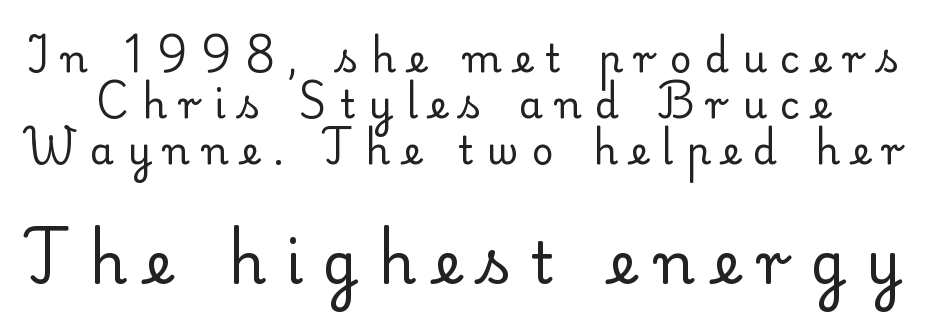
{"serif": "yes", "italic": "no", "bold": "no", "weight": "regular", "width": "normal", "stroke_contrast": "low", "x_height": "small", "monospaced": "no", "underline": "no", "line_spacing_ratio": 1.21, "letter_spacing": "wide", "letter_spacing_em": 0.35, "larger_block": "second", "size_ratio": 1.5, "glyph_px": 57}
